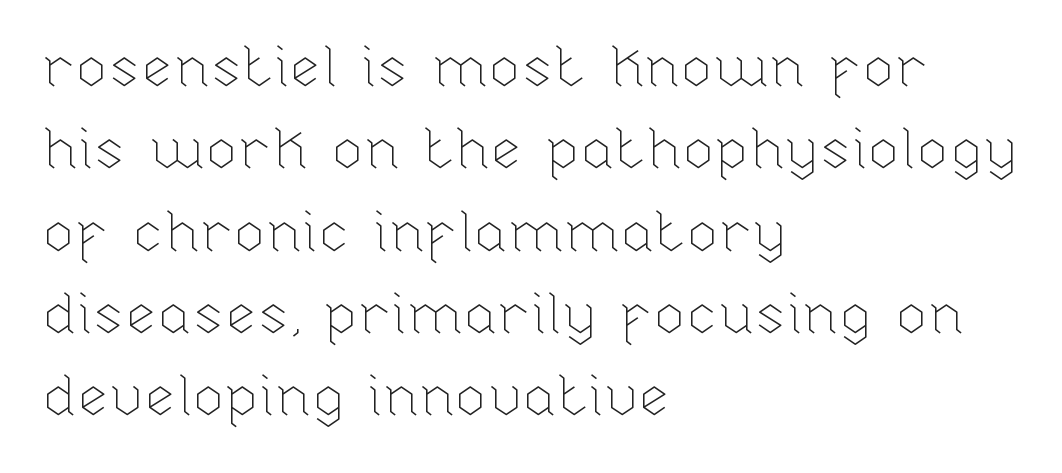
The passage shown is typed in a proportional face where columns would drift. Students, note that the glyphs here touch the page at normal intervals. This reads as an unemphasized weight, regular at the heaviest. Horizontal bands of white between lines are of average thickness. The letters stand upright; this is a roman face.
